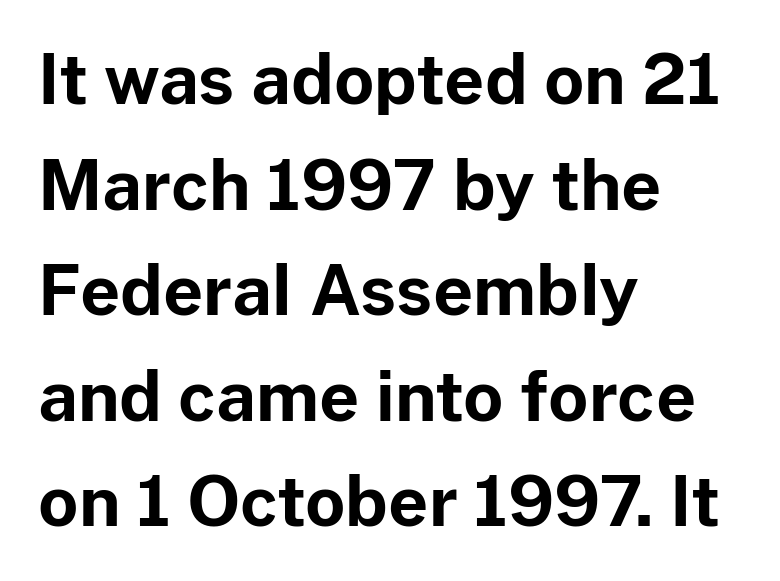
The image shows 69 px bold sans-serif type, upright; set left-aligned, normal line spacing (1.53x), normal letter spacing, not underlined; low stroke contrast and a medium x-height.
